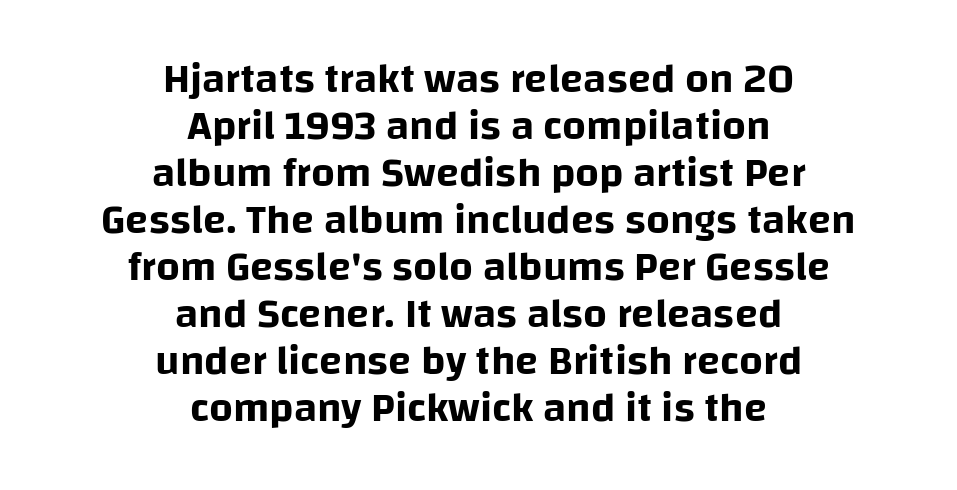
A typesetter would call this proportional, since set widths differ per character. Students, note that the glyphs here touch the page at normal intervals. The whitespace from short lines is split evenly between both sides. The text was rendered using a sans face with plain stroke endings. Whoever set this chose condensed vertical rhythm over breathing room. The font's upright variant was chosen for this text.
